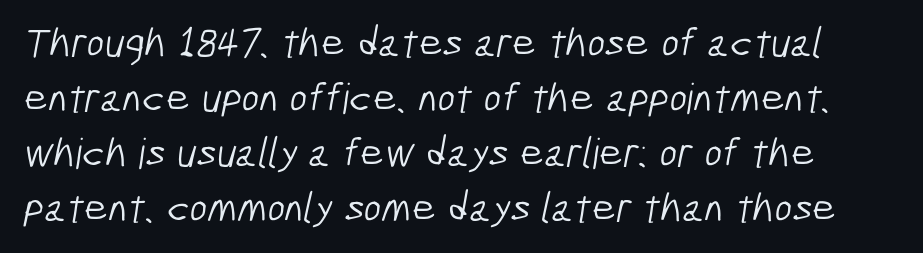
{"serif": "no", "bold": "no", "weight": "light", "width": "condensed", "stroke_contrast": "low", "x_height": "medium", "monospaced": "no", "underline": "no", "line_spacing": "normal", "line_spacing_ratio": 1.31, "letter_spacing": "normal", "letter_spacing_em": 0.0, "glyph_px": 42}
